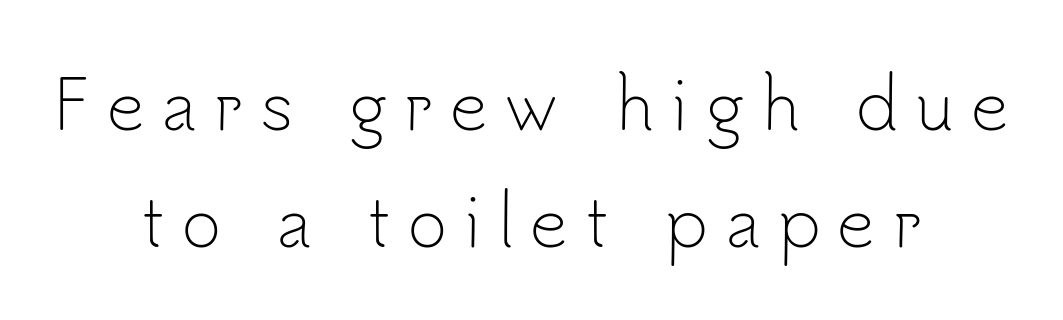
The image shows 67 px light sans-serif type, upright; set centered, line spacing 1.75x, unusually wide letter spacing (+0.25 em), not underlined; low stroke contrast and a small x-height.
